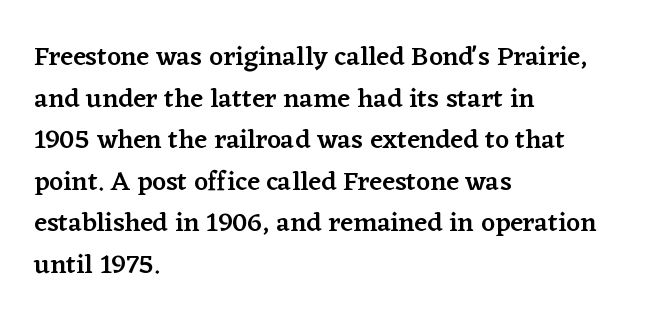
{"italic": "no", "bold": "semi", "underline": "no", "align": "left", "line_spacing": "normal", "line_spacing_ratio": 1.54, "letter_spacing": "normal", "letter_spacing_em": 0.0, "glyph_px": 27}
